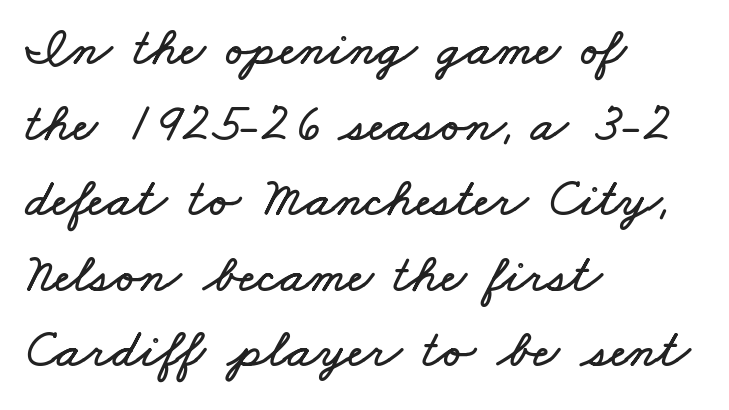
{"width": "wide", "stroke_contrast": "low", "x_height": "small", "monospaced": "no", "underline": "no", "align": "left", "line_spacing": "normal", "line_spacing_ratio": 1.4, "letter_spacing": "normal", "letter_spacing_em": 0.0, "glyph_px": 54}
